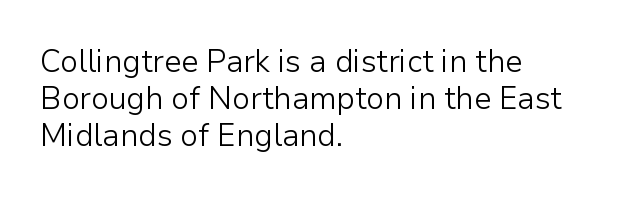
{"serif": "no", "italic": "no", "bold": "no", "weight": "light", "width": "normal", "stroke_contrast": "low", "x_height": "medium", "monospaced": "no", "underline": "no", "align": "left", "line_spacing_ratio": 1.2, "letter_spacing": "normal", "letter_spacing_em": 0.0, "glyph_px": 31}
